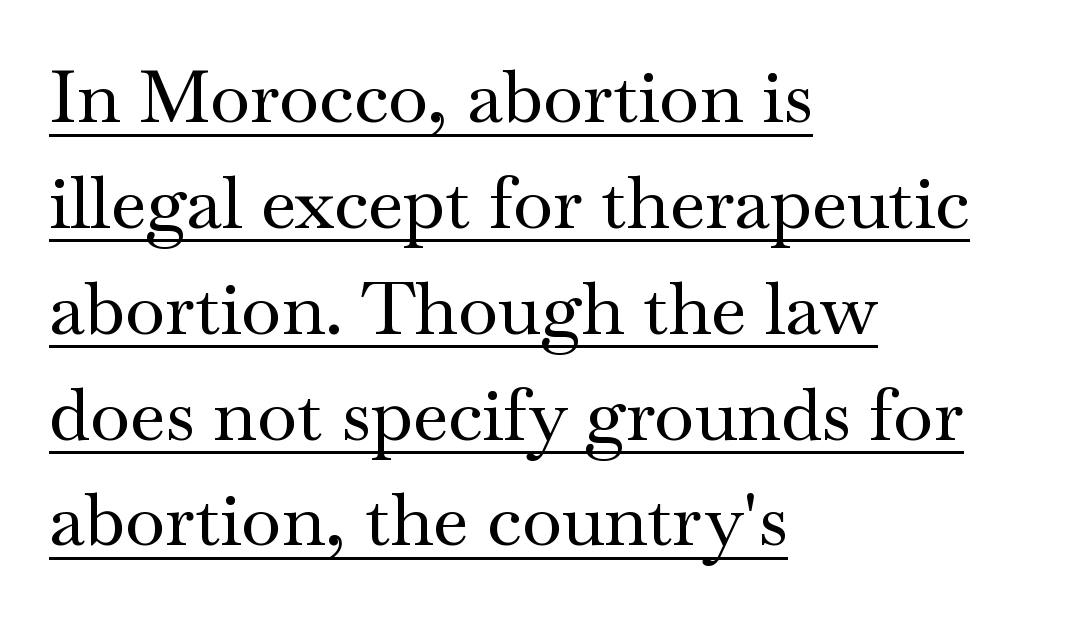
The image shows 73 px wide serif type, upright; set left-aligned, normal line spacing (1.45x), normal letter spacing, underlined; medium stroke contrast and a small x-height.
